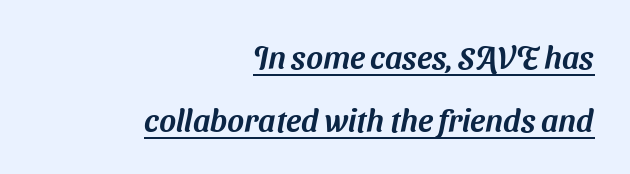
The image shows 32 px sans-serif type; set right-aligned, loose line spacing (1.96x), normal letter spacing, underlined; medium stroke contrast and a medium x-height.
